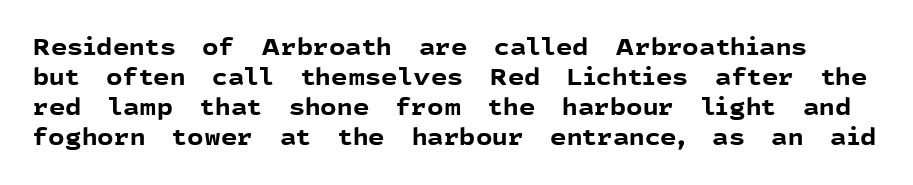
Look at the tracking — it's just the regular setting, nothing added. Each new line begins a customary step beneath the previous one. The glyphs are unaccompanied by any horizontal stroke below them. The passage shown is emphatically bold.
